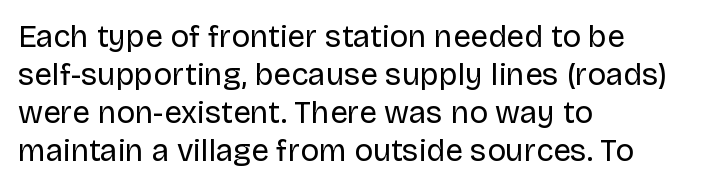
Each line starts at the same left margin while the right side varies. Stem width sits at or under what a default text font uses. Bare-footed words on every line. Think of a printed novel: that variable character pitch is what you see here. Nope, no serifs anywhere on these letters.
